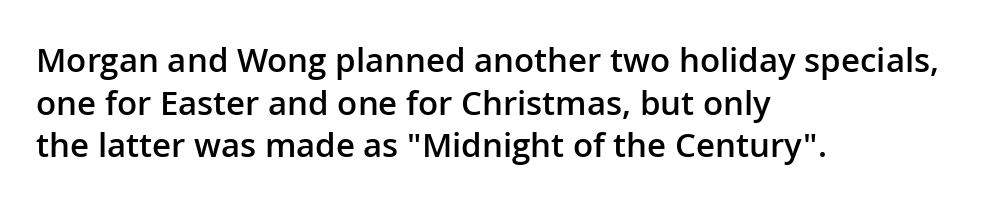
{"serif": "no", "italic": "no", "bold": "semi", "weight": "semibold", "width": "normal", "stroke_contrast": "low", "x_height": "medium", "monospaced": "no", "underline": "no", "align": "left", "line_spacing": "normal", "line_spacing_ratio": 1.29, "letter_spacing": "normal", "letter_spacing_em": 0.0, "glyph_px": 33}
